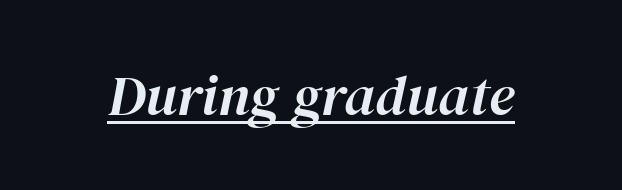
Q: Is the text italic (slanted)? A: Yes, it leans right by about 12 degrees.
Q: Is the text underlined? A: Yes.
Q: Is the spacing between letters normal or unusually wide? A: Normal.
Q: Width (condensed, normal, or wide)? A: Normal.
Q: Stroke contrast? A: High.
Q: x-height? A: Medium.
Q: Monospaced? A: No.
